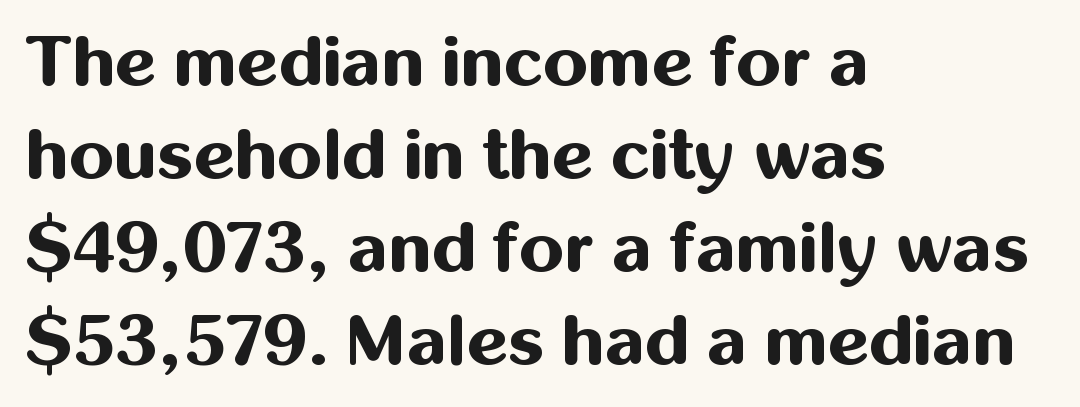
The image shows 71 px bold sans-serif type, upright; set left-aligned, normal line spacing (1.31x), normal letter spacing, not underlined; medium stroke contrast and a medium x-height.
